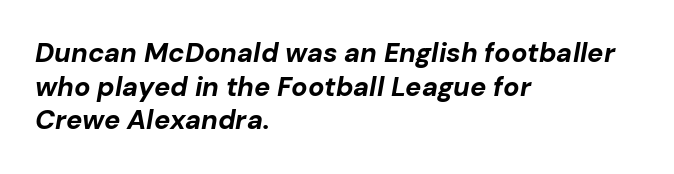
{"italic": "yes", "lean": "right", "slant_degrees": 10, "bold": "yes", "underline": "no", "align": "left", "line_spacing": "normal", "line_spacing_ratio": 1.25, "letter_spacing": "normal", "letter_spacing_em": 0.0, "glyph_px": 27}
